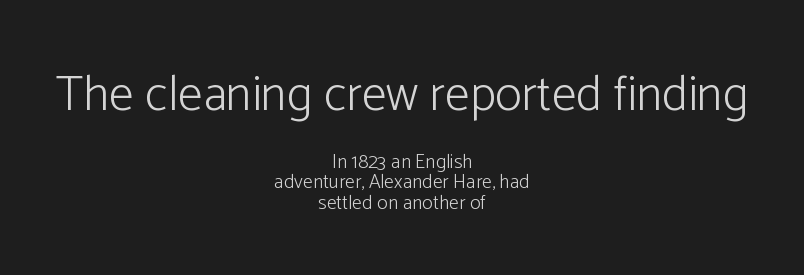
The image shows 50 px light sans-serif type, upright; set centered, tight line spacing (1.02x), normal letter spacing, not underlined; the first (top) block is 2.5x larger; low stroke contrast and a medium x-height.
